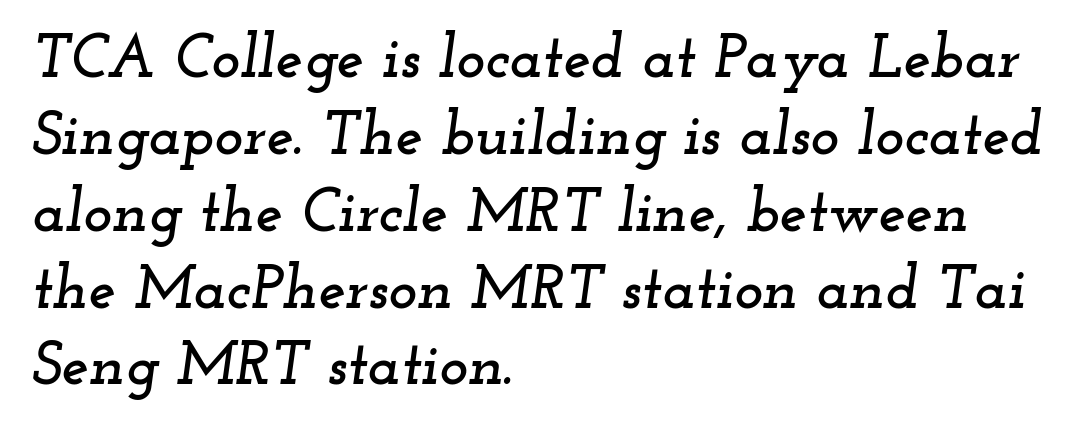
The image shows 61 px wide serif type, italic (leaning right); set left-aligned, normal line spacing (1.26x), normal letter spacing, not underlined; low stroke contrast and a small x-height.
